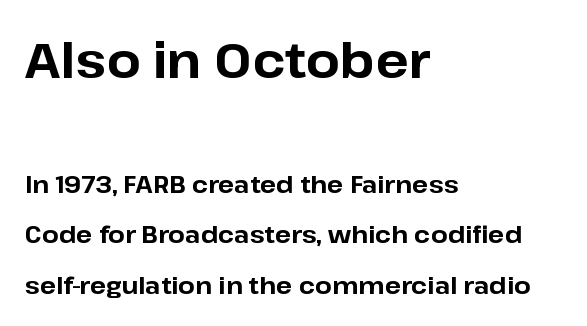
Nobody touched the tracking dial on this one. Serif or sans? Sans — the stroke terminals are bare. Check under the words: just untouched page. The characters look thick and weighty, a clear bold. Character size in the leading block exceeds that of the trailing block. Horizontal alignment here is leftward, the default for most running prose.
